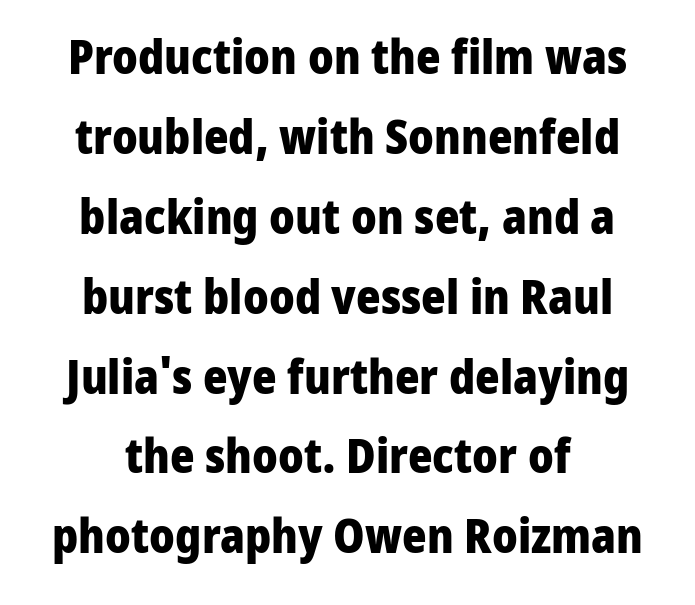
The image shows 47 px heavy sans-serif type, upright; set centered, normal line spacing (1.7x), normal letter spacing, not underlined; low stroke contrast and a medium x-height.
